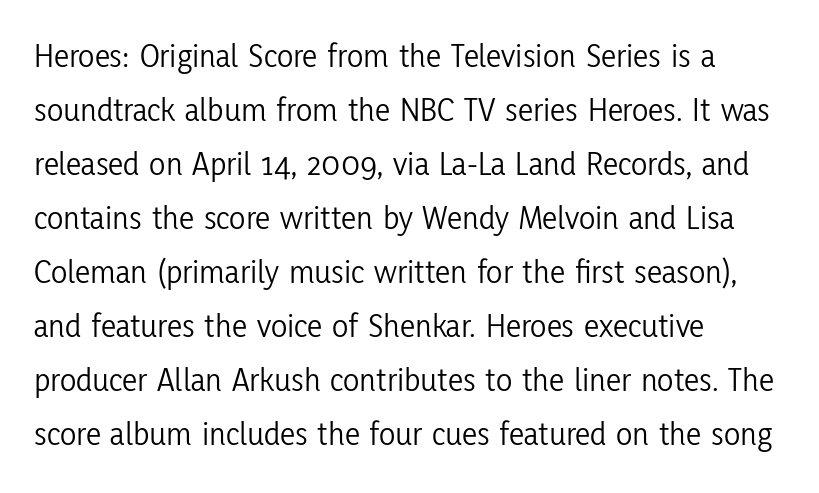
Q: Is the text bold? A: No.
Q: Is the text italic (slanted)? A: No, it is upright.
Q: Is the typeface a serif or a sans-serif typeface? A: Sans-serif.
Q: Is the text underlined? A: No.
Q: How is the paragraph aligned? A: Left-aligned.
Q: Is the spacing between letters normal or unusually wide? A: Normal.
Q: Is the spacing between lines tight, normal or loose? A: Normal.
Q: Width (condensed, normal, or wide)? A: Condensed.
Q: Stroke contrast? A: Low.
Q: x-height? A: Medium.
Q: Monospaced? A: No.
